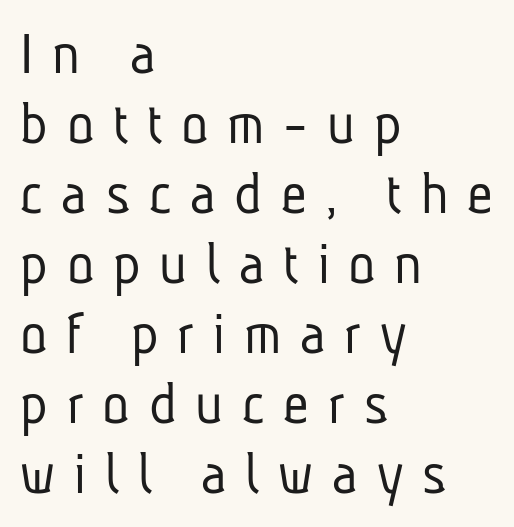
Q: Is the text bold? A: No.
Q: Is the typeface a serif or a sans-serif typeface? A: Sans-serif.
Q: Is the text underlined? A: No.
Q: How is the paragraph aligned? A: Left-aligned.
Q: Is the spacing between letters normal or unusually wide? A: Unusually wide.
Q: Is the spacing between lines tight, normal or loose? A: Tight.
Q: Width (condensed, normal, or wide)? A: Condensed.
Q: Stroke contrast? A: Low.
Q: x-height? A: Medium.
Q: Monospaced? A: No.
